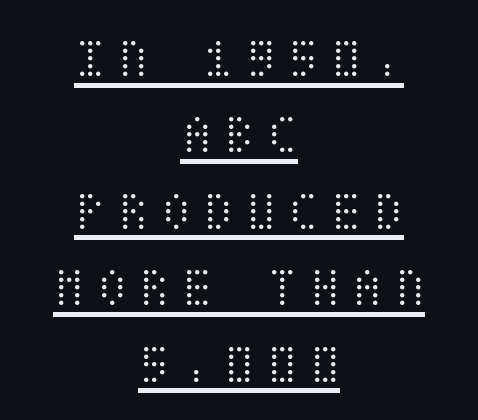
Q: Is the text bold? A: No.
Q: Is the text italic (slanted)? A: No, it is upright.
Q: Is the text underlined? A: Yes.
Q: How is the paragraph aligned? A: Centered.
Q: Is the spacing between letters normal or unusually wide? A: Unusually wide.
Q: Is the spacing between lines tight, normal or loose? A: Normal.
Q: Width (condensed, normal, or wide)? A: Condensed.
Q: Stroke contrast? A: Medium.
Q: x-height? A: Large.
